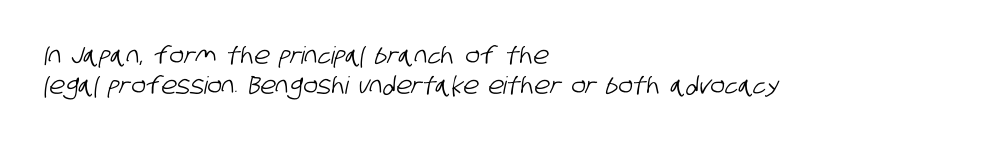
{"underline": "no", "align": "left", "line_spacing": "normal", "line_spacing_ratio": 1.26, "letter_spacing": "normal", "letter_spacing_em": 0.0, "glyph_px": 24}
